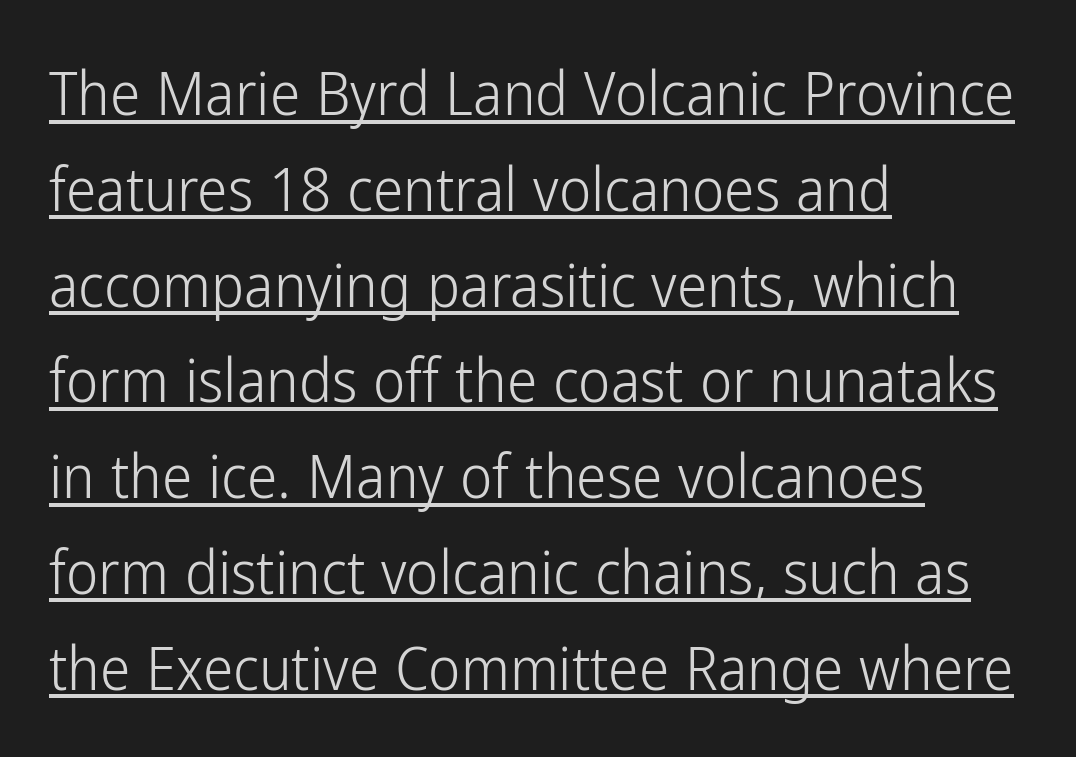
This sample uses an upright cut, with every glyph sitting square on the baseline. The font family rendered here belongs to the sans-serif group. What stands out about the letter spacing? Nothing — it is the standard amount. Leftover space on each line is placed entirely after the last word.
